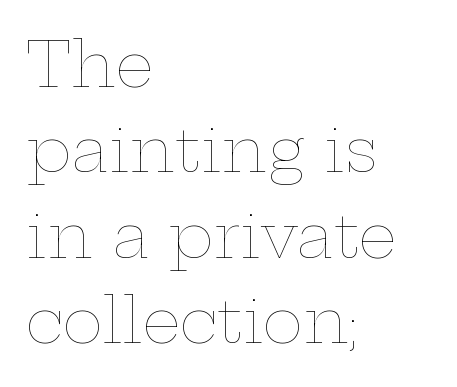
Q: Is the text bold? A: No.
Q: Is the text italic (slanted)? A: No, it is upright.
Q: Is the text underlined? A: No.
Q: How is the paragraph aligned? A: Left-aligned.
Q: Is the spacing between letters normal or unusually wide? A: Normal.
Q: Is the spacing between lines tight, normal or loose? A: Normal.
Q: Width (condensed, normal, or wide)? A: Wide.
Q: Stroke contrast? A: Low.
Q: x-height? A: Medium.
Q: Monospaced? A: No.
